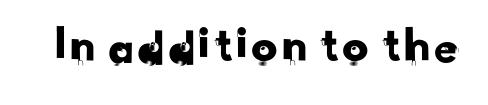
{"serif": "no", "width": "normal", "stroke_contrast": "low", "x_height": "small", "monospaced": "no", "underline": "no", "letter_spacing": "normal", "letter_spacing_em": 0.0, "glyph_px": 52}
